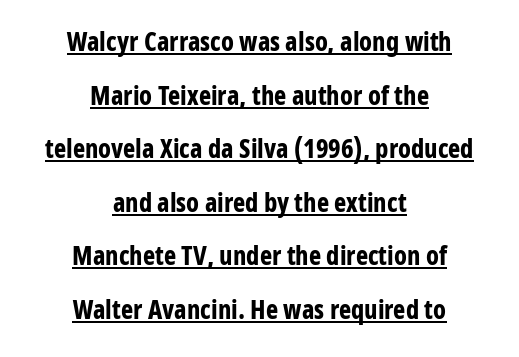
The typography opts for an upright posture over an oblique one. Notice how a bar underscores the lettering throughout. These lines stack symmetrically, like a column narrowing and widening about its center. The letters are bold, with thick, heavy strokes.
